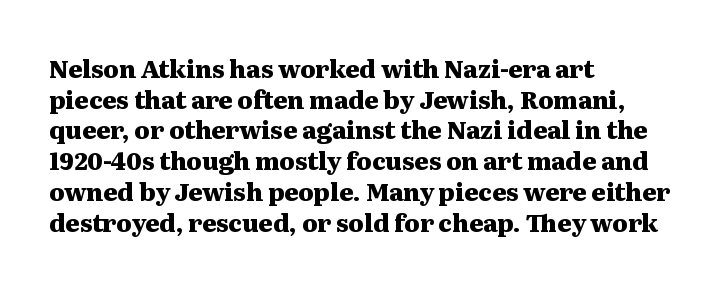
The image shows 24 px bold type, upright; set left-aligned, normal line spacing (1.28x), normal letter spacing, not underlined.
